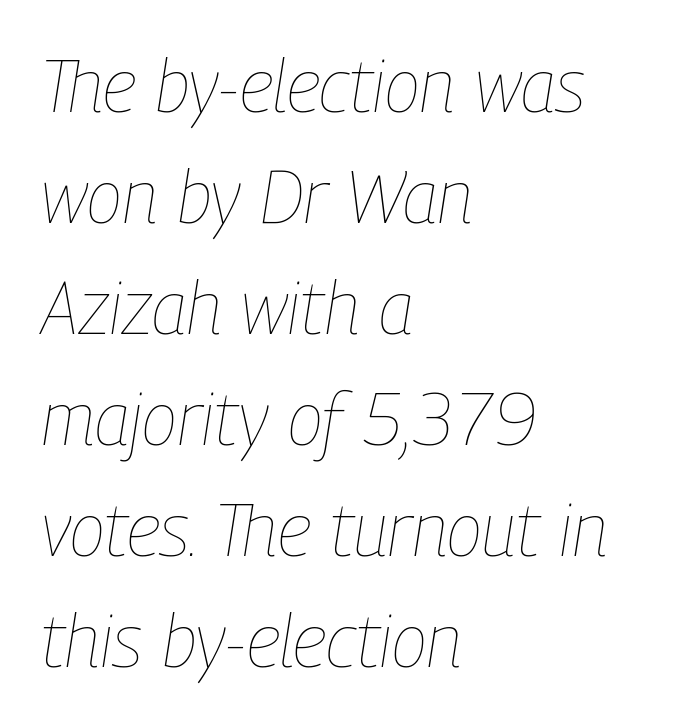
The image shows 73 px thin, condensed type, italic (leaning right); set left-aligned, normal line spacing (1.52x), normal letter spacing, not underlined; low stroke contrast and a medium x-height.
